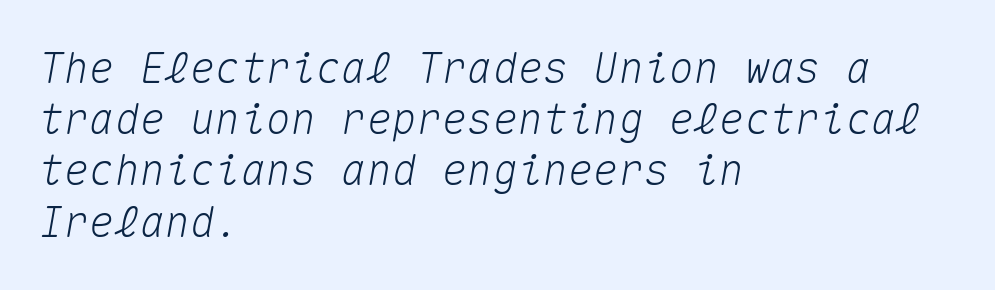
The image shows 42 px text type, italic (leaning right), monospaced; set left-aligned, line spacing 1.22x, normal letter spacing, not underlined; medium stroke contrast and a medium x-height.
